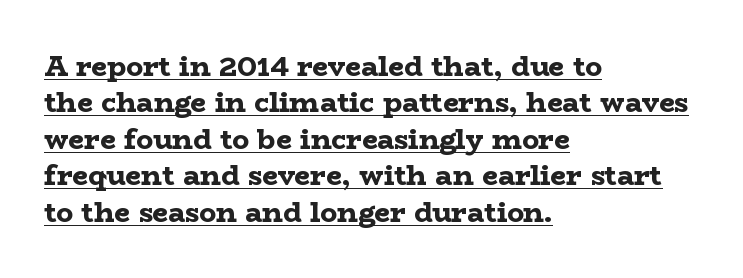
You can see a thin bar hugging the bottom of the glyphs. The rendering uses a moderate line-height, typical for paragraphs. Varying glyph widths throughout — classic text-font behaviour. The characters display serif detailing at their extremities. The tracking reads as untouched default to a designer's eye.
